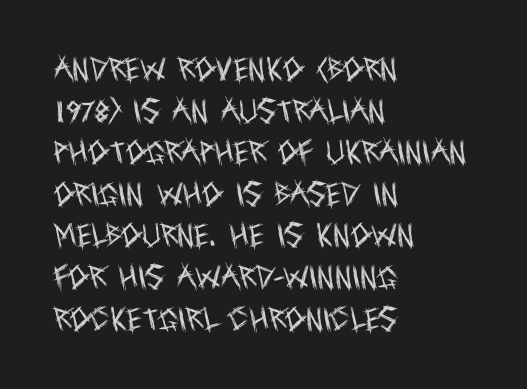
The image shows 26 px text type, upright; set left-aligned, normal line spacing (1.6x), normal letter spacing, not underlined.
